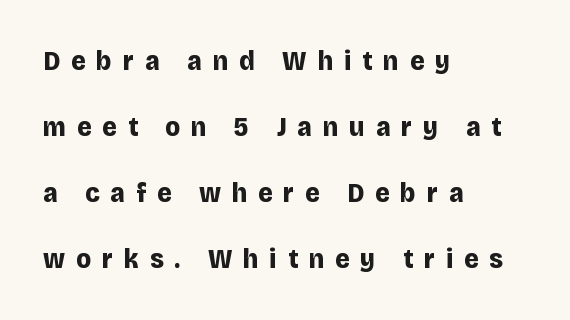
Characters follow at a spacing far wider than the type designer built in. A great deal of white space separates one row of letters from the next. These lines carry a lot of weight — the face is fully bold. The lines in this sample share a left origin and differ only in where they stop.
